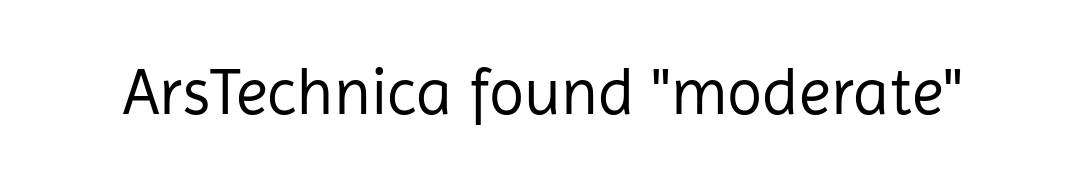
{"serif": "no", "italic": "no", "bold": "no", "weight": "regular", "width": "normal", "stroke_contrast": "low", "x_height": "medium", "monospaced": "no", "underline": "no", "letter_spacing": "normal", "letter_spacing_em": 0.0, "glyph_px": 65}
